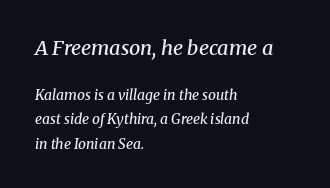
The image shows 20 px text type, italic (leaning right); set left-aligned, line spacing 1.74x, normal letter spacing, not underlined; the first (top) block is 1.43x larger.
